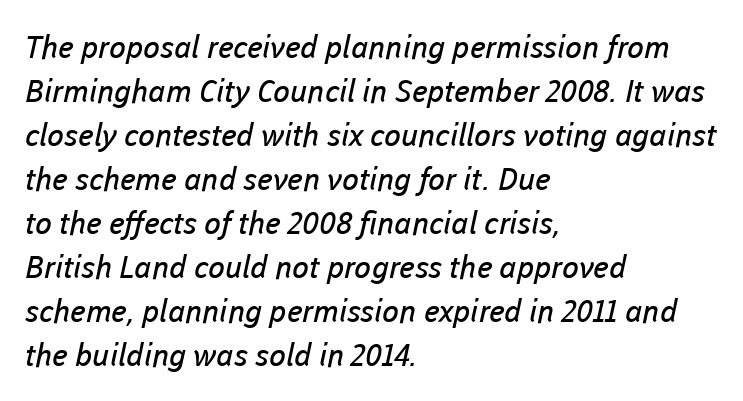
The image shows 31 px regular-weight sans-serif type; set left-aligned, normal line spacing (1.42x), normal letter spacing, not underlined; low stroke contrast and a medium x-height.
